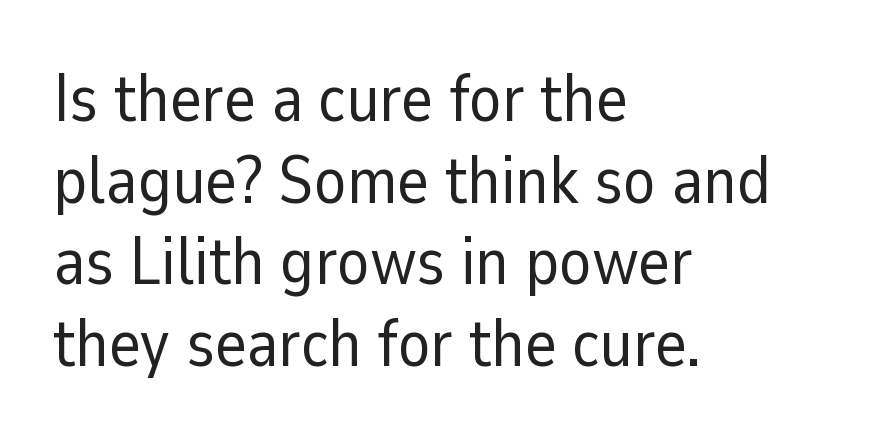
Q: Is the text bold? A: No.
Q: Is the text italic (slanted)? A: No, it is upright.
Q: Is the typeface a serif or a sans-serif typeface? A: Sans-serif.
Q: Is the text underlined? A: No.
Q: How is the paragraph aligned? A: Left-aligned.
Q: Is the spacing between letters normal or unusually wide? A: Normal.
Q: Width (condensed, normal, or wide)? A: Normal.
Q: Stroke contrast? A: Low.
Q: x-height? A: Medium.
Q: Monospaced? A: No.
